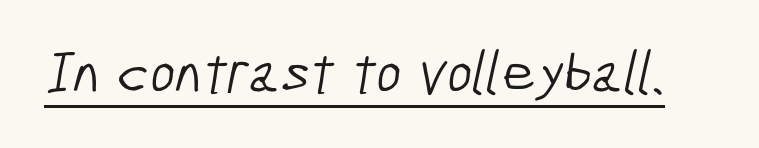
{"serif": "no", "bold": "no", "weight": "light", "width": "condensed", "stroke_contrast": "low", "x_height": "medium", "monospaced": "no", "underline": "yes", "letter_spacing": "normal", "letter_spacing_em": 0.0, "glyph_px": 60}
